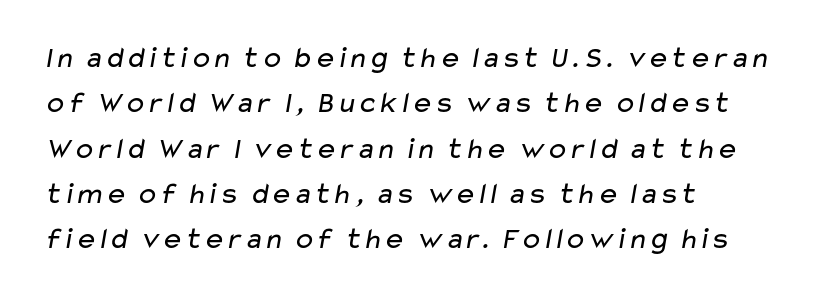
Is this a heavy cut? Hardly; it is regular or lighter. The rendering uses natural spacing where letterforms have individual widths. Layout note: lines flush left. The designer left line spacing at the default. The line texture is even and compact thanks to regular tracking.
